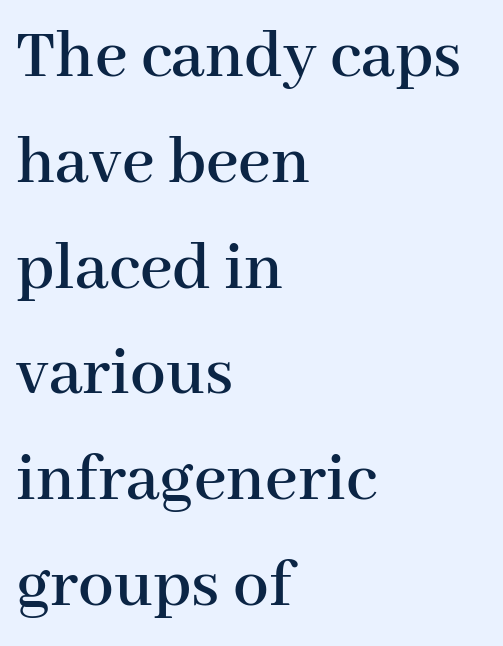
The image shows 71 px serif type, upright; set left-aligned, normal line spacing (1.49x), normal letter spacing, not underlined; high stroke contrast and a medium x-height.
